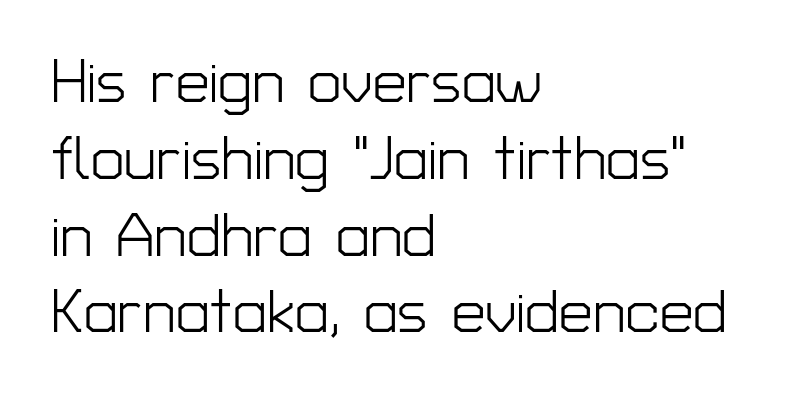
Q: Is the text bold? A: No.
Q: Is the text italic (slanted)? A: No, it is upright.
Q: Is the typeface a serif or a sans-serif typeface? A: Sans-serif.
Q: Is the text underlined? A: No.
Q: How is the paragraph aligned? A: Left-aligned.
Q: Is the spacing between letters normal or unusually wide? A: Normal.
Q: Is the spacing between lines tight, normal or loose? A: Normal.
Q: Width (condensed, normal, or wide)? A: Normal.
Q: Stroke contrast? A: Low.
Q: x-height? A: Medium.
Q: Monospaced? A: No.
